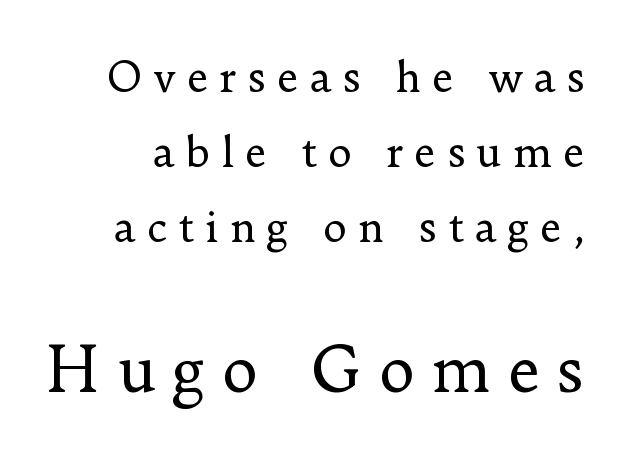
The image shows 62 px regular-weight serif type, upright; set line spacing 1.83x, unusually wide letter spacing (+0.26 em), not underlined; the second (bottom) block is 1.51x larger; low stroke contrast and a small x-height.
